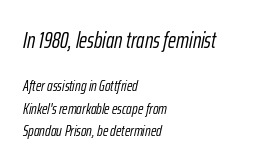
{"italic": "yes", "lean": "right", "slant_degrees": 12, "bold": "no", "underline": "no", "align": "left", "line_spacing": "normal", "line_spacing_ratio": 1.49, "letter_spacing": "normal", "letter_spacing_em": 0.0, "larger_block": "first", "size_ratio": 1.47, "glyph_px": 22}
